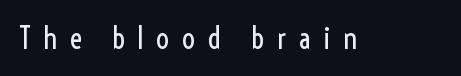
The font sits on the lighter half of the weight spectrum, regular included. Decoration check: the copy has no underline. Spacing between characters has been opened up far beyond the box default. The type sits square on the baseline with zero lean.
